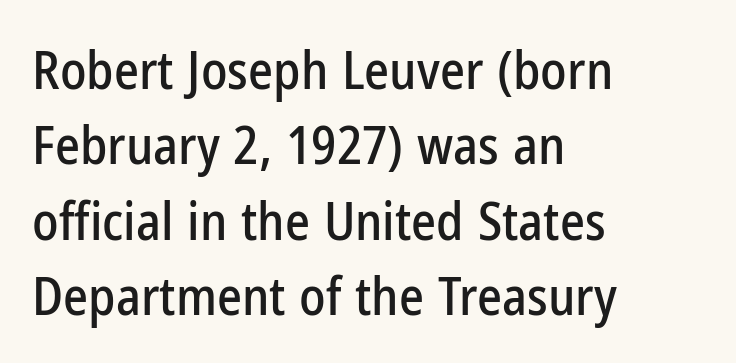
Is this a fixed-width face? No — the glyphs have proportional, varying widths. The specimen omits any rule beneath the text block's lines. A classic flush-left, rag-right setting is used for this passage. A roman cut, with each character standing at attention. Rows of type keep a routine distance in the vertical direction.
